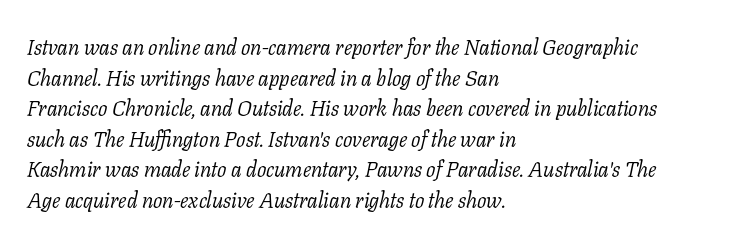
The image shows 22 px text type, italic (leaning right); set left-aligned, normal line spacing (1.39x), normal letter spacing, not underlined.
